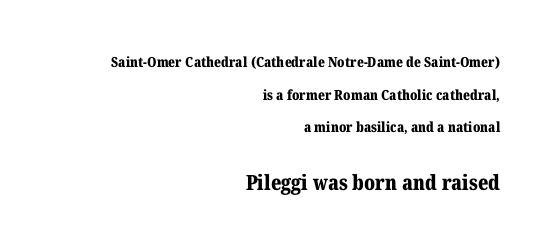
{"italic": "no", "bold": "yes", "underline": "no", "align": "right", "line_spacing": "loose", "line_spacing_ratio": 2.33, "letter_spacing": "normal", "letter_spacing_em": 0.0, "larger_block": "second", "size_ratio": 1.5, "glyph_px": 21}
